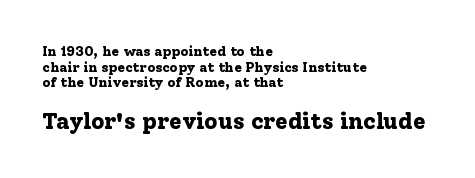
{"italic": "no", "bold": "yes", "underline": "no", "align": "left", "line_spacing": "tight", "line_spacing_ratio": 1.11, "letter_spacing": "normal", "letter_spacing_em": 0.0, "larger_block": "second", "size_ratio": 1.64, "glyph_px": 23}
